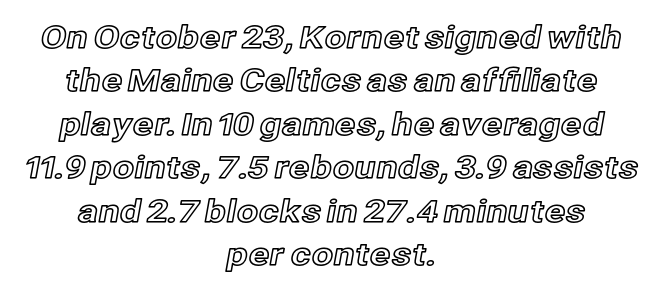
{"width": "normal", "x_height": "medium", "monospaced": "no", "underline": "no", "align": "center", "line_spacing": "normal", "line_spacing_ratio": 1.4, "letter_spacing": "normal", "letter_spacing_em": 0.0, "glyph_px": 31}
